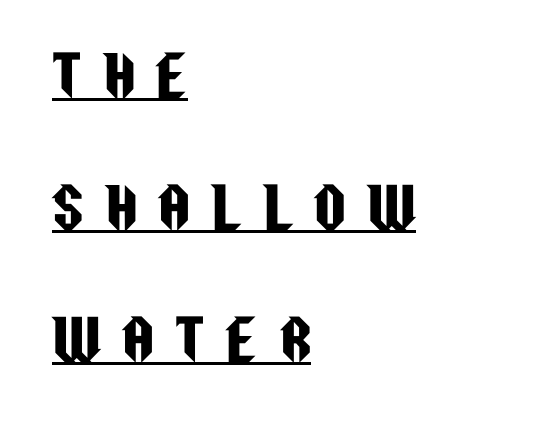
Q: Is the text italic (slanted)? A: No, it is upright.
Q: Is the typeface a serif or a sans-serif typeface? A: Sans-serif.
Q: Is the text underlined? A: Yes.
Q: How is the paragraph aligned? A: Left-aligned.
Q: Is the spacing between letters normal or unusually wide? A: Unusually wide.
Q: Is the spacing between lines tight, normal or loose? A: Loose.
Q: Width (condensed, normal, or wide)? A: Condensed.
Q: Stroke contrast? A: Low.
Q: x-height? A: Large.
Q: Monospaced? A: No.
